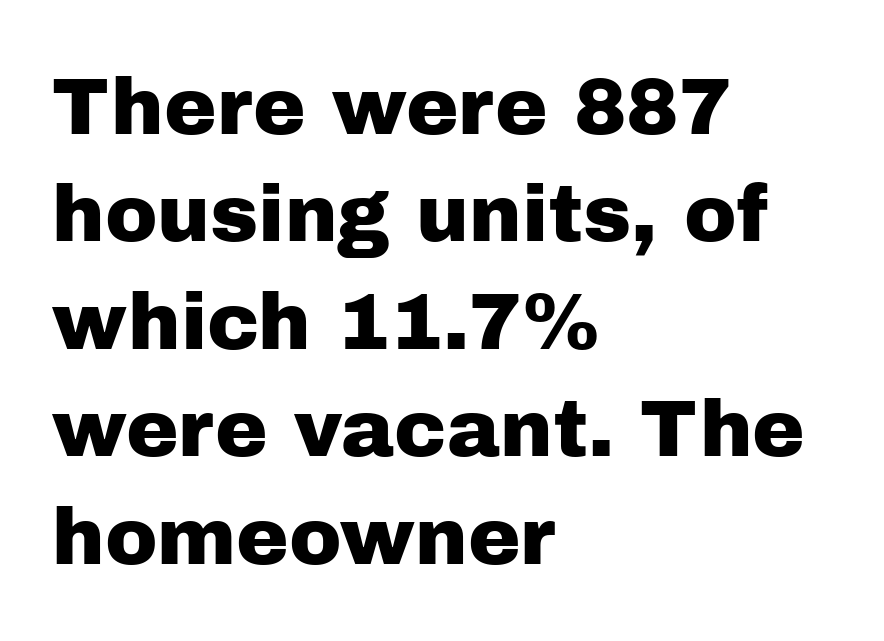
Q: Is the text italic (slanted)? A: No, it is upright.
Q: Is the typeface a serif or a sans-serif typeface? A: Sans-serif.
Q: Is the text underlined? A: No.
Q: How is the paragraph aligned? A: Left-aligned.
Q: Is the spacing between letters normal or unusually wide? A: Normal.
Q: Is the spacing between lines tight, normal or loose? A: Normal.
Q: Width (condensed, normal, or wide)? A: Normal.
Q: Stroke contrast? A: Low.
Q: x-height? A: Medium.
Q: Monospaced? A: No.
